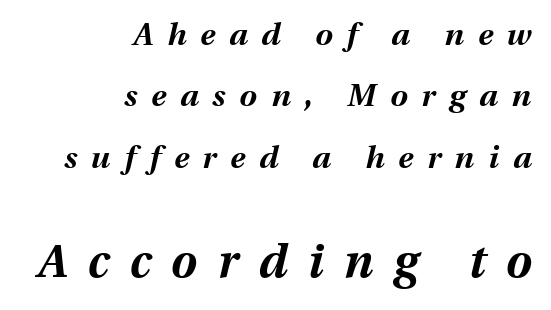
The image shows 46 px bold type, italic (leaning right); set right-aligned, loose line spacing (1.98x), unusually wide letter spacing (+0.45 em), not underlined; the second (bottom) block is 1.48x larger; medium stroke contrast and a medium x-height.
